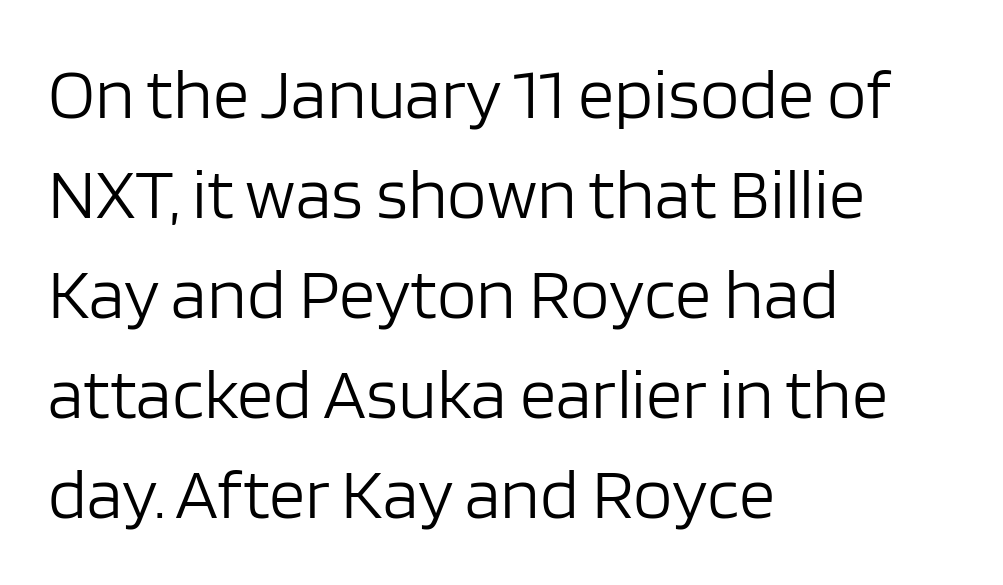
Q: Is the text bold? A: No.
Q: Is the text italic (slanted)? A: No, it is upright.
Q: Is the typeface a serif or a sans-serif typeface? A: Sans-serif.
Q: Is the text underlined? A: No.
Q: How is the paragraph aligned? A: Left-aligned.
Q: Is the spacing between letters normal or unusually wide? A: Normal.
Q: Is the spacing between lines tight, normal or loose? A: Normal.
Q: Width (condensed, normal, or wide)? A: Normal.
Q: Stroke contrast? A: Low.
Q: x-height? A: Large.
Q: Monospaced? A: No.
